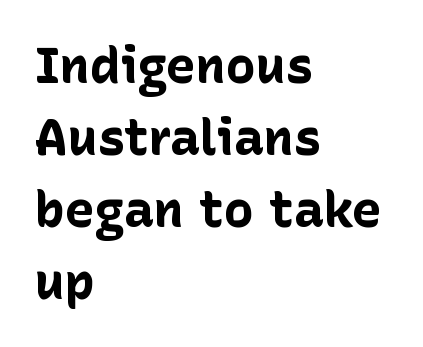
The image shows 50 px bold sans-serif type, upright; set left-aligned, normal line spacing (1.44x), normal letter spacing, not underlined; low stroke contrast and a medium x-height.
